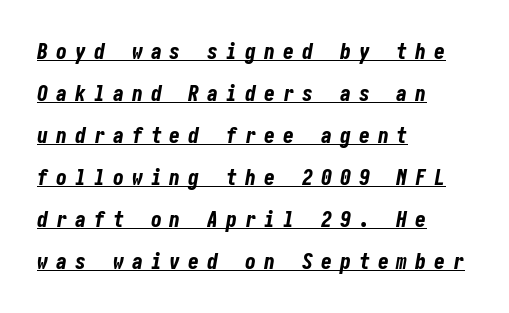
The image shows 22 px bold type, italic (leaning right); set left-aligned, loose line spacing (1.91x), unusually wide letter spacing (+0.36 em), underlined.
